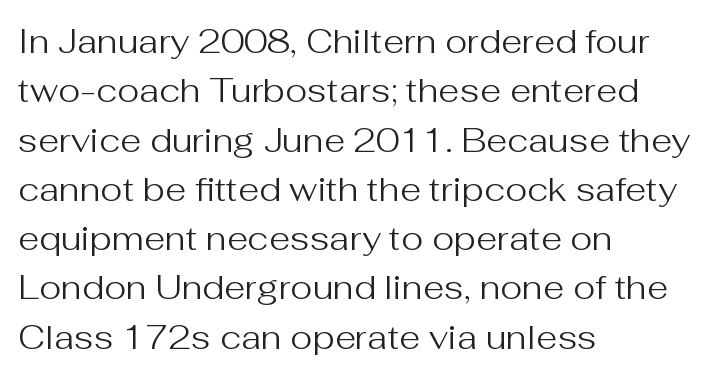
The image shows 34 px regular-weight sans-serif type, upright; set left-aligned, normal line spacing (1.45x), normal letter spacing, not underlined; medium stroke contrast and a medium x-height.
